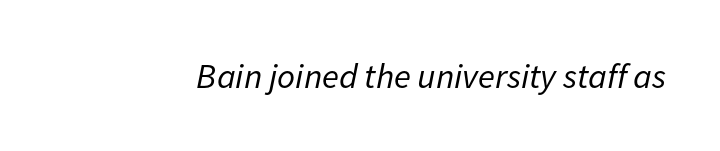
Here the glyphs are tracked normally, forming tight word shapes. Descenders are the only things crossing below the line. The rendering uses natural spacing where letterforms have individual widths. This sample uses an oblique cut, with every glyph tilted off the vertical. Weight: regular or lighter.
